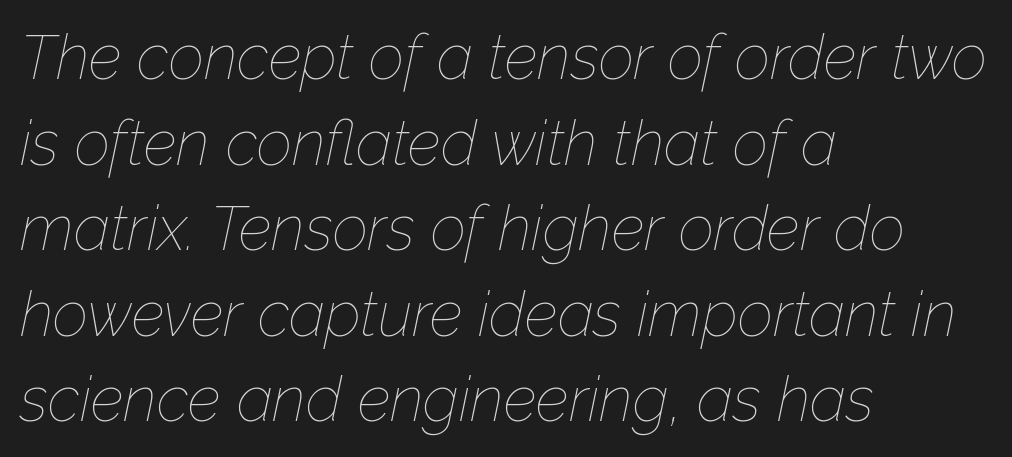
Observe the lean: these are italic letterforms. Type without underlining. Letter spacing: default. Spacing verdict: proportional, widths tailored to each character. Heaviness? Minimal to ordinary, like unemphasized prose. A normal amount of white space separates one row of letters from the next.
